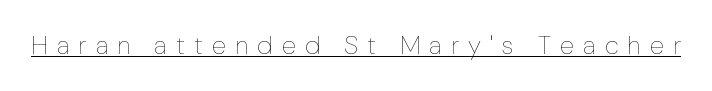
{"italic": "no", "bold": "no", "underline": "yes", "letter_spacing": "wide", "letter_spacing_em": 0.35, "glyph_px": 26}
